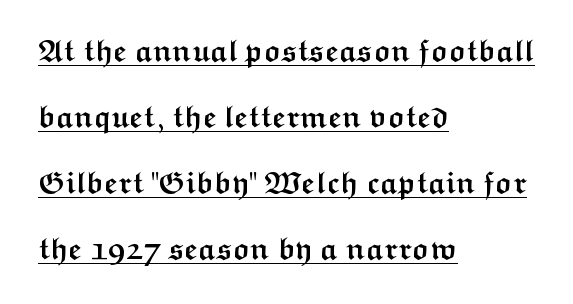
Q: Is the text bold? A: Yes.
Q: Is the text italic (slanted)? A: No, it is upright.
Q: Is the typeface a serif or a sans-serif typeface? A: Sans-serif.
Q: Is the text underlined? A: Yes.
Q: How is the paragraph aligned? A: Left-aligned.
Q: Is the spacing between letters normal or unusually wide? A: Normal.
Q: Is the spacing between lines tight, normal or loose? A: Loose.
Q: Width (condensed, normal, or wide)? A: Wide.
Q: Stroke contrast? A: Medium.
Q: x-height? A: Medium.
Q: Monospaced? A: No.
